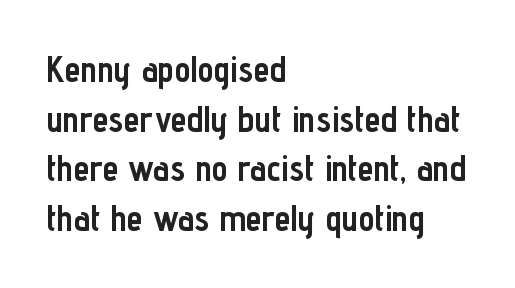
Tall strokes in this sample are plumb rather than angled. Notice how descenders clear the ascenders below comfortably — that's standard leading. These lines carry a lot of weight — the face is fully bold. What stands out about the letter spacing? Nothing — it is the standard amount.
